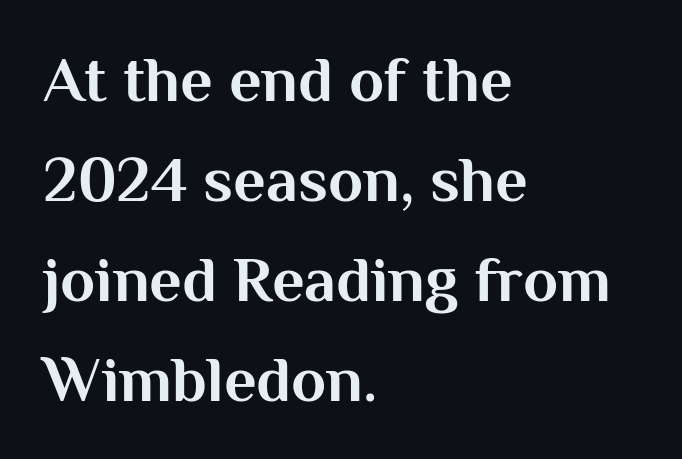
{"serif": "no", "italic": "no", "bold": "yes", "weight": "bold", "width": "normal", "stroke_contrast": "medium", "x_height": "medium", "monospaced": "no", "underline": "no", "align": "left", "line_spacing": "normal", "line_spacing_ratio": 1.56, "letter_spacing": "normal", "letter_spacing_em": 0.0, "glyph_px": 64}
